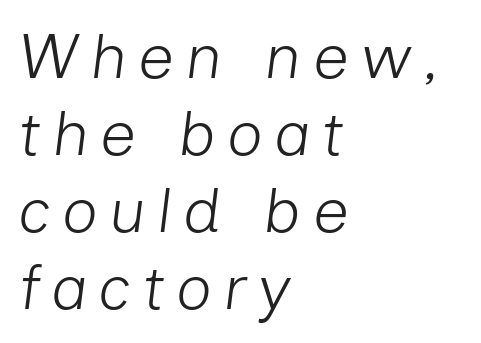
{"italic": "yes", "lean": "right", "slant_degrees": 7, "bold": "no", "weight": "light", "width": "normal", "stroke_contrast": "low", "x_height": "medium", "monospaced": "no", "underline": "no", "align": "left", "line_spacing_ratio": 1.22, "glyph_px": 63}
